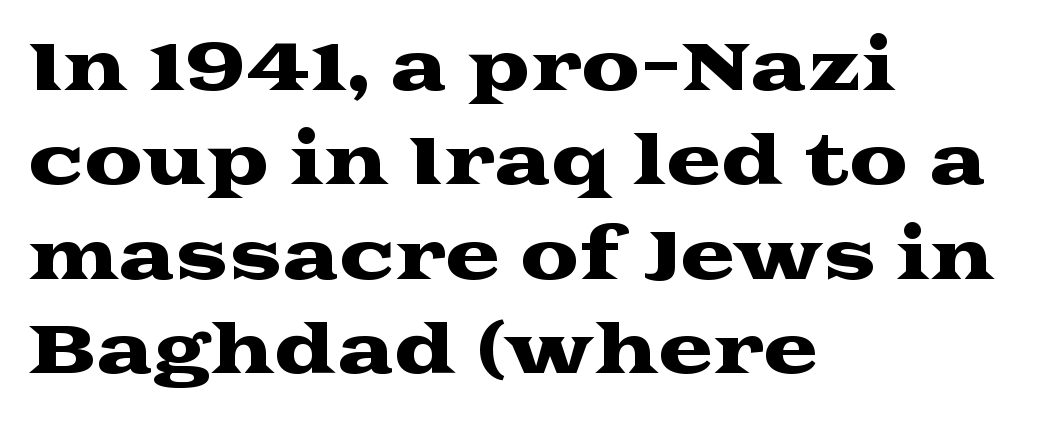
Q: Is the text italic (slanted)? A: No, it is upright.
Q: Is the typeface a serif or a sans-serif typeface? A: Serif.
Q: Is the text underlined? A: No.
Q: How is the paragraph aligned? A: Left-aligned.
Q: Is the spacing between letters normal or unusually wide? A: Normal.
Q: Is the spacing between lines tight, normal or loose? A: Normal.
Q: Width (condensed, normal, or wide)? A: Wide.
Q: Stroke contrast? A: Medium.
Q: x-height? A: Medium.
Q: Monospaced? A: No.
